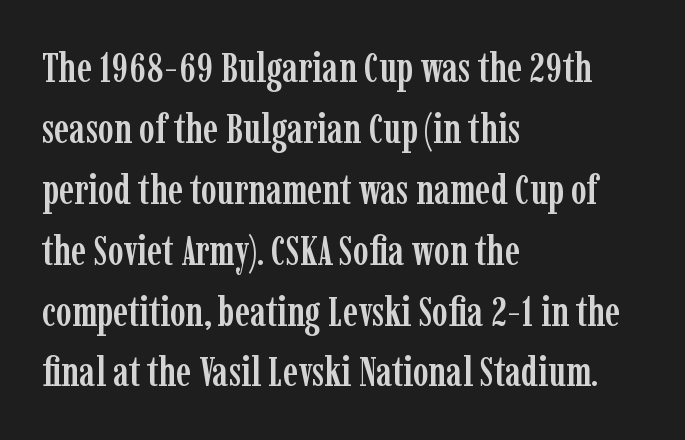
Q: Is the text italic (slanted)? A: No, it is upright.
Q: Is the typeface a serif or a sans-serif typeface? A: Serif.
Q: Is the text underlined? A: No.
Q: How is the paragraph aligned? A: Left-aligned.
Q: Is the spacing between letters normal or unusually wide? A: Normal.
Q: Is the spacing between lines tight, normal or loose? A: Normal.
Q: Width (condensed, normal, or wide)? A: Condensed.
Q: Stroke contrast? A: Low.
Q: x-height? A: Medium.
Q: Monospaced? A: No.
